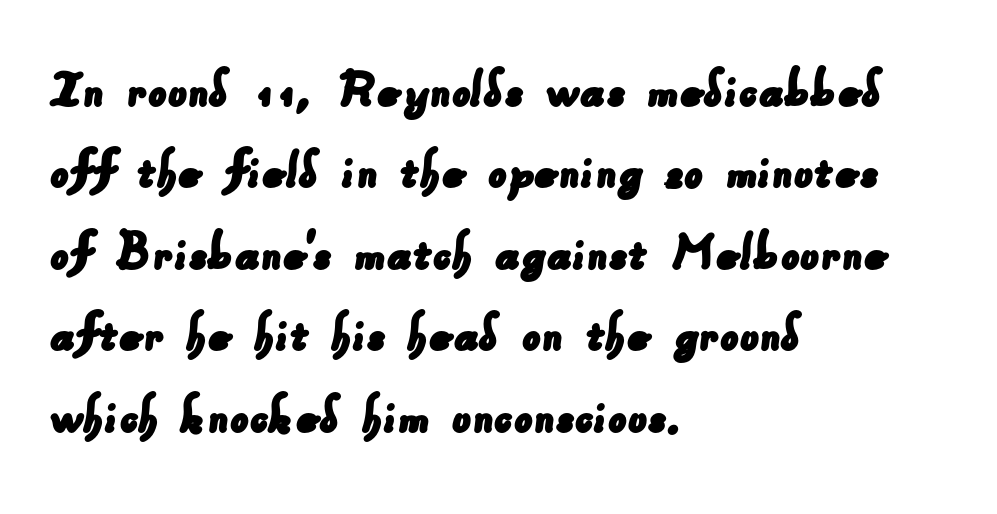
{"serif": "no", "width": "normal", "stroke_contrast": "low", "x_height": "small", "monospaced": "no", "underline": "no", "align": "left", "line_spacing": "normal", "line_spacing_ratio": 1.38, "letter_spacing": "normal", "letter_spacing_em": 0.0, "glyph_px": 59}
